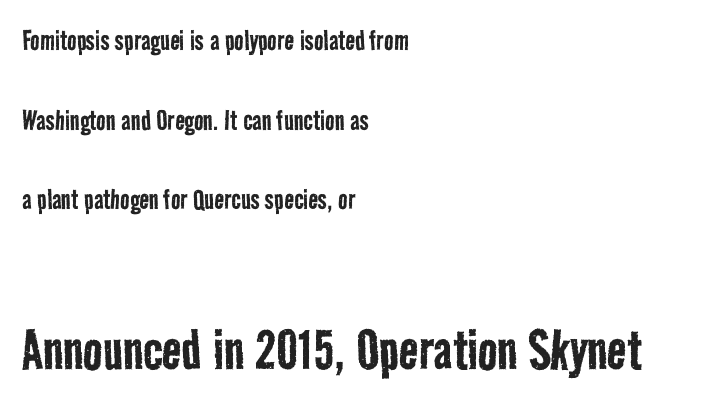
Q: Is the text bold? A: No.
Q: Is the typeface a serif or a sans-serif typeface? A: Sans-serif.
Q: Is the text underlined? A: No.
Q: How is the paragraph aligned? A: Left-aligned.
Q: Is the spacing between letters normal or unusually wide? A: Normal.
Q: Is the spacing between lines tight, normal or loose? A: Loose.
Q: Which block of text is set in a larger size, the first (top) or the second (bottom)? A: The second (bottom) one.
Q: Width (condensed, normal, or wide)? A: Condensed.
Q: Stroke contrast? A: Low.
Q: x-height? A: Medium.
Q: Monospaced? A: No.
